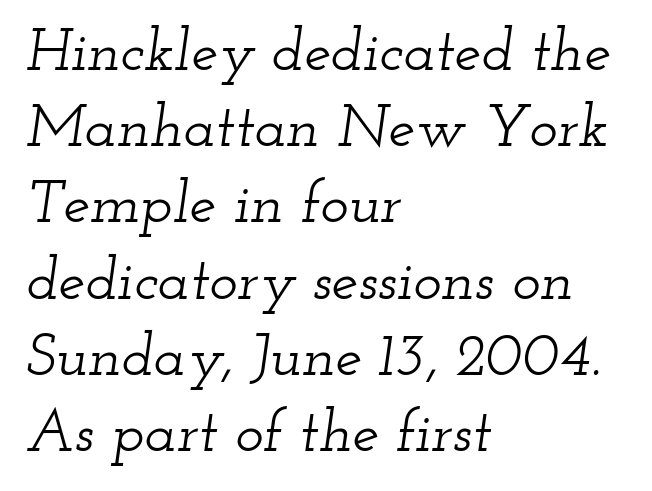
Does the type have serifs? Yes, each stem ends in a small foot. These lines are set flush left with a ragged right edge. The rendering uses natural spacing where letterforms have individual widths. Students, observe: this is what conventionally led text looks like. The strip under each line holds only bare page. Nothing unusual about the tracking: characters are spaced as the font intends.
